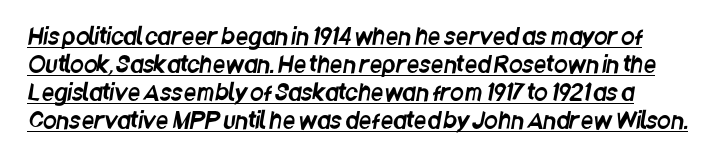
{"underline": "yes", "line_spacing": "normal", "line_spacing_ratio": 1.27, "letter_spacing": "normal", "letter_spacing_em": 0.0, "glyph_px": 22}
